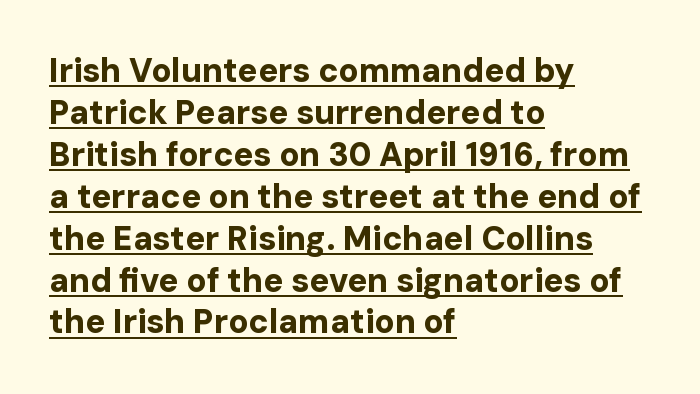
The image shows 33 px bold sans-serif type, upright; set left-aligned, normal line spacing (1.27x), normal letter spacing, underlined; low stroke contrast and a medium x-height.
